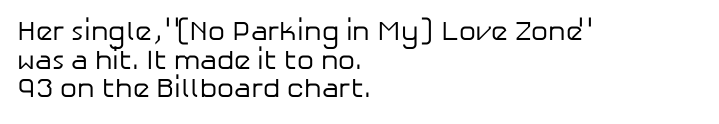
The image shows 27 px text type, upright; set left-aligned, tight line spacing (1.06x), normal letter spacing, not underlined.
